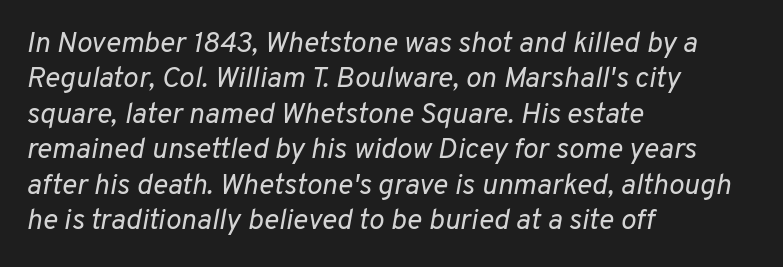
Q: Is the text bold? A: No.
Q: Is the text italic (slanted)? A: Yes, it leans right by about 10 degrees.
Q: Is the text underlined? A: No.
Q: How is the paragraph aligned? A: Left-aligned.
Q: Is the spacing between letters normal or unusually wide? A: Normal.
Q: Width (condensed, normal, or wide)? A: Normal.
Q: Stroke contrast? A: Low.
Q: x-height? A: Medium.
Q: Monospaced? A: No.
